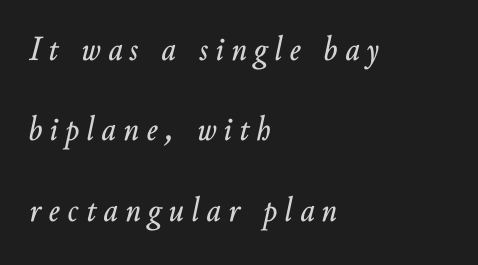
The image shows 35 px text type, italic (leaning right); set left-aligned, loose line spacing (2.3x), unusually wide letter spacing (+0.21 em), not underlined; low stroke contrast and a small x-height.
